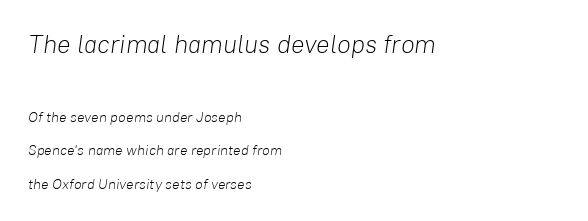
{"italic": "yes", "lean": "right", "slant_degrees": 8, "bold": "no", "underline": "no", "align": "left", "line_spacing": "loose", "line_spacing_ratio": 2.39, "letter_spacing": "normal", "letter_spacing_em": 0.0, "larger_block": "first", "size_ratio": 1.79, "glyph_px": 25}
